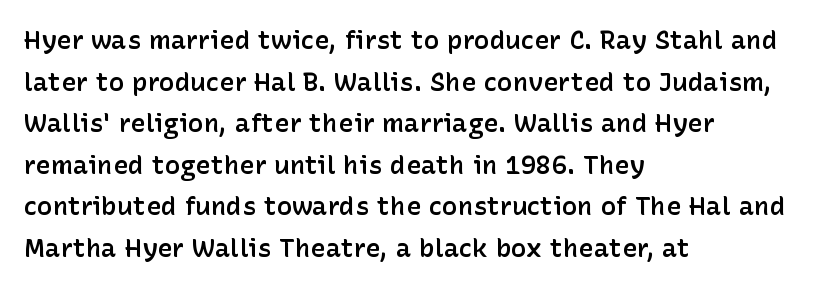
Q: Is the text bold? A: Semi-bold.
Q: Is the text italic (slanted)? A: No, it is upright.
Q: Is the text underlined? A: No.
Q: How is the paragraph aligned? A: Left-aligned.
Q: Is the spacing between letters normal or unusually wide? A: Normal.
Q: Is the spacing between lines tight, normal or loose? A: Normal.
